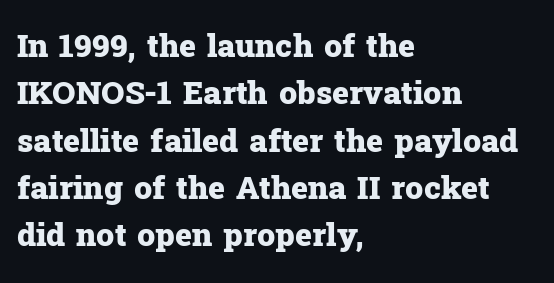
{"serif": "yes", "italic": "no", "bold": "yes", "weight": "heavy", "width": "normal", "stroke_contrast": "low", "x_height": "medium", "monospaced": "no", "underline": "no", "align": "left", "line_spacing": "normal", "line_spacing_ratio": 1.48, "letter_spacing": "normal", "letter_spacing_em": 0.0, "glyph_px": 32}
